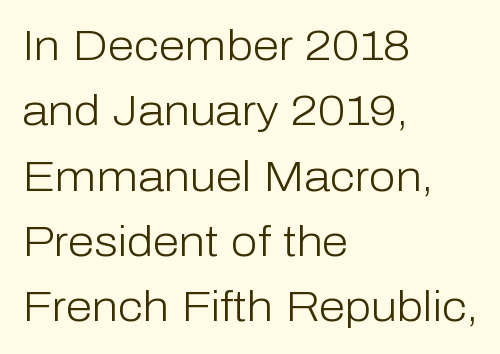
{"serif": "no", "italic": "no", "bold": "no", "weight": "light", "width": "normal", "stroke_contrast": "low", "x_height": "medium", "monospaced": "no", "underline": "no", "align": "left", "line_spacing": "normal", "line_spacing_ratio": 1.52, "letter_spacing": "normal", "letter_spacing_em": 0.0, "glyph_px": 43}
